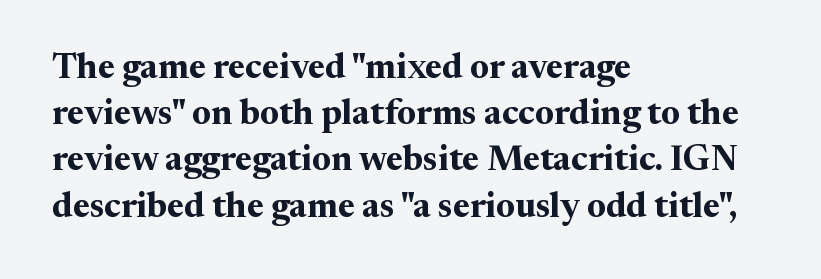
{"serif": "yes", "italic": "no", "bold": "yes", "weight": "bold", "width": "normal", "stroke_contrast": "medium", "x_height": "medium", "monospaced": "no", "underline": "no", "align": "left", "line_spacing": "normal", "line_spacing_ratio": 1.32, "letter_spacing": "normal", "letter_spacing_em": 0.0, "glyph_px": 35}
